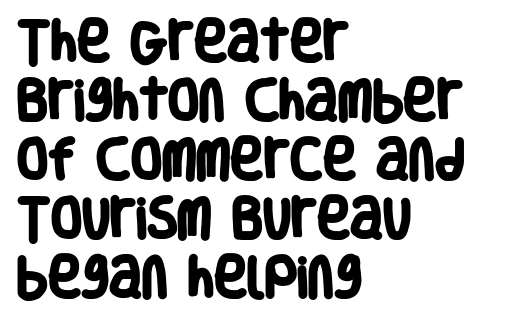
Q: Is the text bold? A: Yes.
Q: Is the typeface a serif or a sans-serif typeface? A: Sans-serif.
Q: Is the text underlined? A: No.
Q: How is the paragraph aligned? A: Left-aligned.
Q: Is the spacing between letters normal or unusually wide? A: Normal.
Q: Is the spacing between lines tight, normal or loose? A: Normal.
Q: Width (condensed, normal, or wide)? A: Condensed.
Q: Stroke contrast? A: Low.
Q: x-height? A: Large.
Q: Monospaced? A: No.
